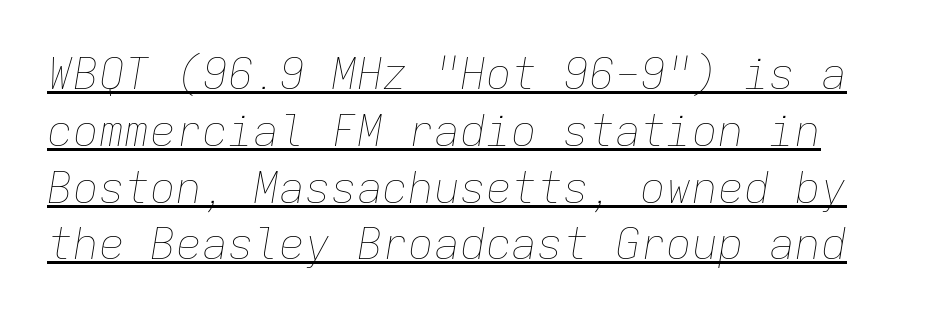
The image shows 43 px thin type, italic (leaning right), monospaced; set normal line spacing (1.32x), normal letter spacing, underlined; low stroke contrast and a medium x-height.
